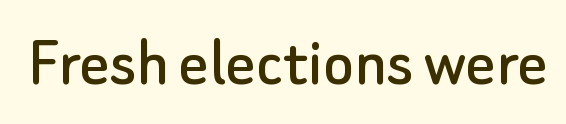
Only glyphs here, with clear space below each row. A typesetter would call this proportional, since set widths differ per character. Vertical strokes here are truly vertical. Each word holds together tightly as a unit, with standard inter-letter gaps.
